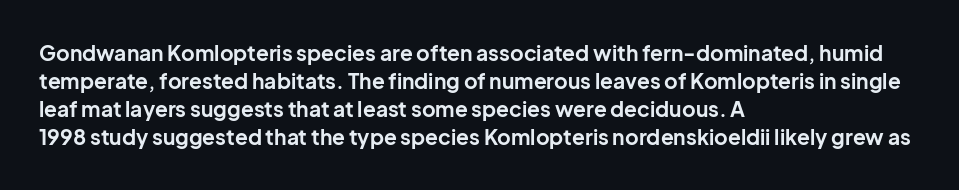
Anything drawn beneath the words? Only blank space. Evenly set lines give the paragraph a standard silhouette. In CSS terms this would be text-align: left. The font's upright variant was chosen for this text. Strokes here are thick enough to call this a true bold.
